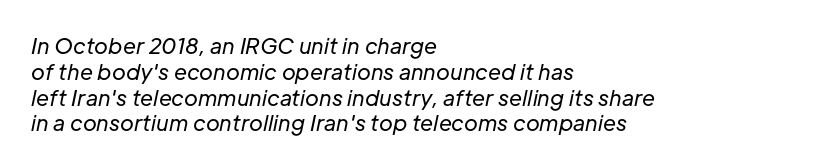
This sample uses an oblique cut, with every glyph tilted off the vertical. Think standard paragraph weight, or any step lighter than that. Honestly, there is no underline to notice here at all. The line texture is even and compact thanks to regular tracking.
